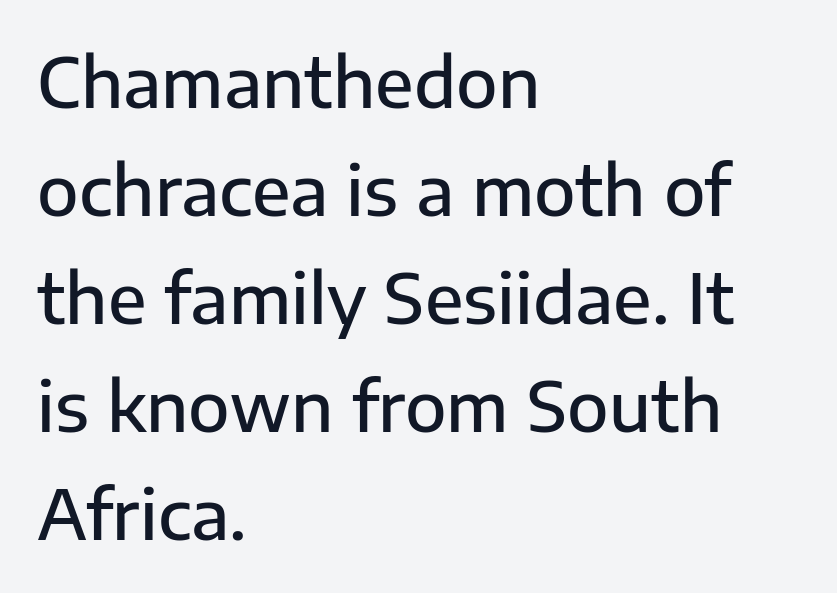
A typesetter would call this zero additional tracking. To sum up the face: it is a sans, with no serifs. The glyphs have the mass of a demibold cut, below bold. Anything drawn beneath the words? Only blank space.
